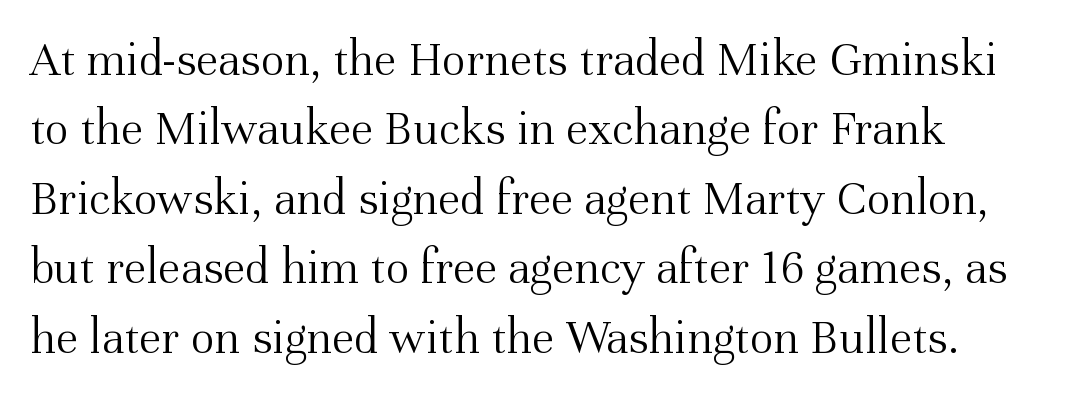
{"serif": "yes", "italic": "no", "bold": "no", "weight": "light", "width": "normal", "stroke_contrast": "medium", "x_height": "medium", "monospaced": "no", "underline": "no", "line_spacing": "normal", "line_spacing_ratio": 1.39, "letter_spacing": "normal", "letter_spacing_em": 0.0, "glyph_px": 50}
